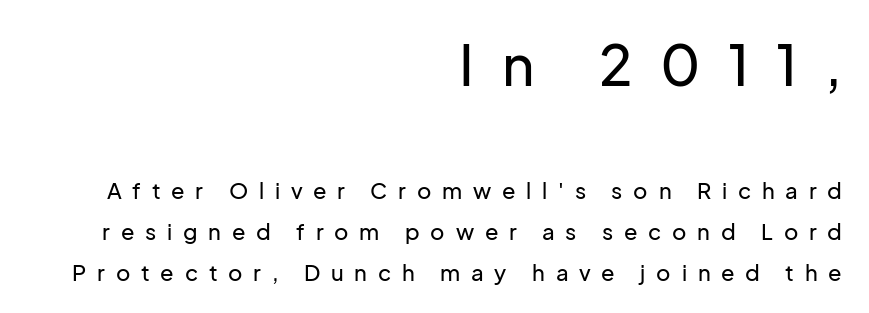
The image shows 56 px sans-serif type, upright; set right-aligned, line spacing 1.86x, unusually wide letter spacing (+0.49 em), not underlined; the first (top) block is 2.55x larger; low stroke contrast and a medium x-height.
